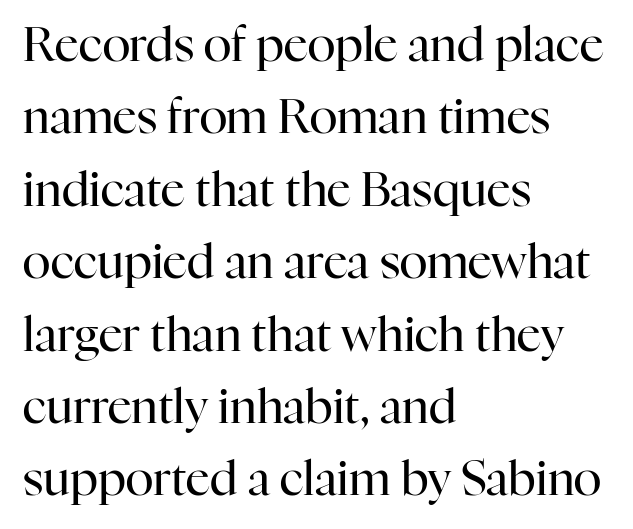
The image shows 47 px regular-weight serif type, upright; set left-aligned, normal line spacing (1.54x), normal letter spacing, not underlined; high stroke contrast and a medium x-height.
